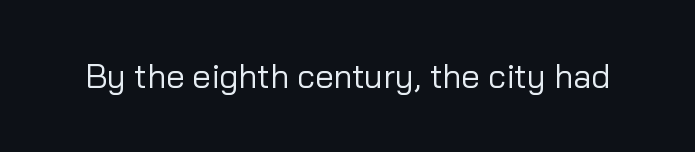
{"serif": "no", "italic": "no", "bold": "no", "weight": "regular", "width": "normal", "stroke_contrast": "low", "x_height": "medium", "monospaced": "no", "underline": "no", "letter_spacing": "normal", "letter_spacing_em": 0.0, "glyph_px": 33}
